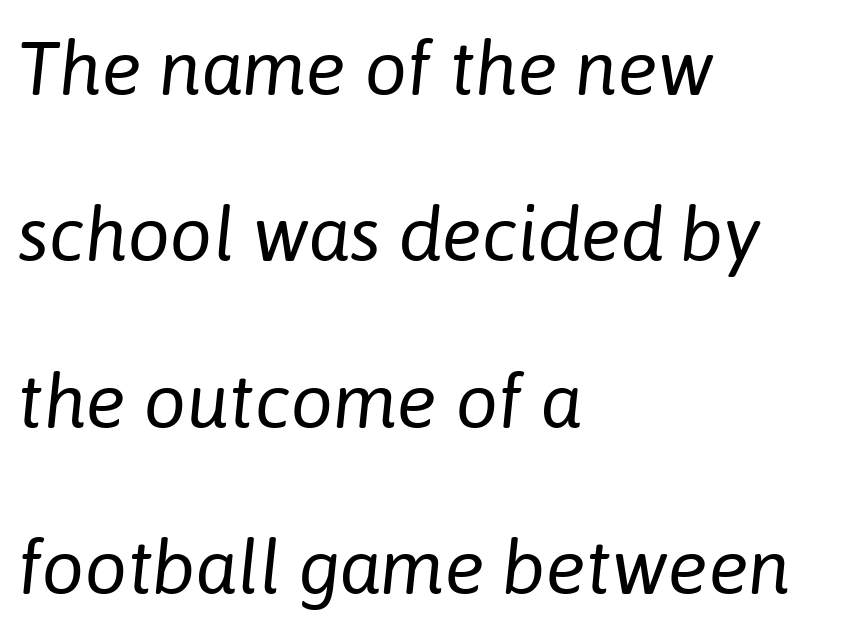
Reading down the column, the eye jumps a long way to each next line. The font sits on the lighter half of the weight spectrum, regular included. Slant detected: the letters are inclined. Characters follow at the spacing the type designer built in. These lines stack with their left ends in a neat column.
